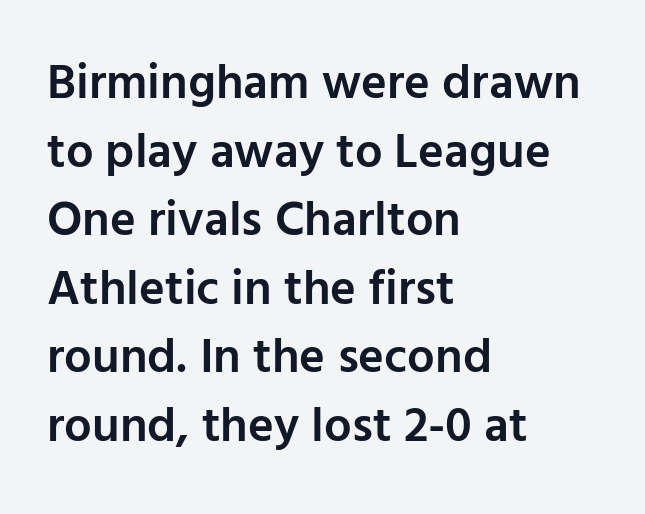
Q: Is the text bold? A: Semi-bold.
Q: Is the text italic (slanted)? A: No, it is upright.
Q: Is the typeface a serif or a sans-serif typeface? A: Sans-serif.
Q: Is the text underlined? A: No.
Q: How is the paragraph aligned? A: Left-aligned.
Q: Is the spacing between letters normal or unusually wide? A: Normal.
Q: Is the spacing between lines tight, normal or loose? A: Normal.
Q: Width (condensed, normal, or wide)? A: Normal.
Q: Stroke contrast? A: Low.
Q: x-height? A: Medium.
Q: Monospaced? A: No.
